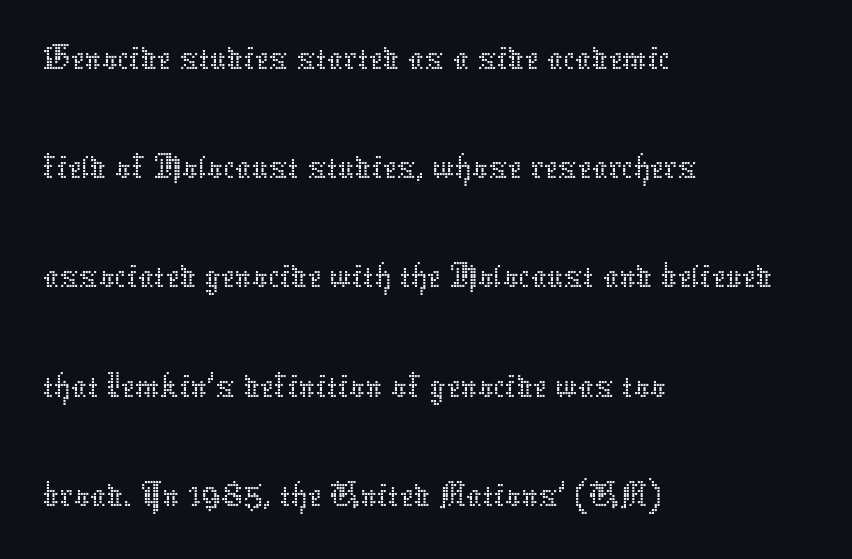
A roman cut, with each character standing at attention. Is the stroke heavy? The answer is a plain regular-or-lighter. The ragged edge is on the right, which tells us the setting is flush left. The glyphs are unaccompanied by any horizontal stroke below them. Character widths vary here, with narrow letters taking less room than wide ones.
